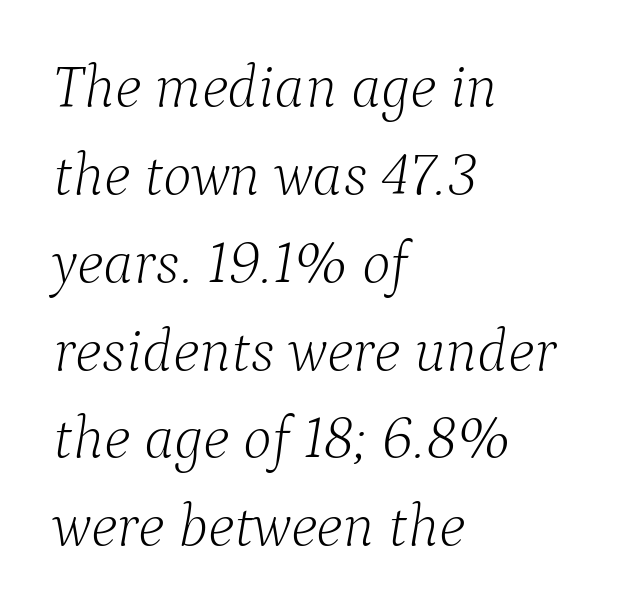
Q: Is the text bold? A: No.
Q: Is the text italic (slanted)? A: Yes, it leans right by about 9 degrees.
Q: Is the typeface a serif or a sans-serif typeface? A: Serif.
Q: Is the text underlined? A: No.
Q: How is the paragraph aligned? A: Left-aligned.
Q: Is the spacing between letters normal or unusually wide? A: Normal.
Q: Is the spacing between lines tight, normal or loose? A: Normal.
Q: Width (condensed, normal, or wide)? A: Normal.
Q: Stroke contrast? A: Low.
Q: x-height? A: Medium.
Q: Monospaced? A: No.
